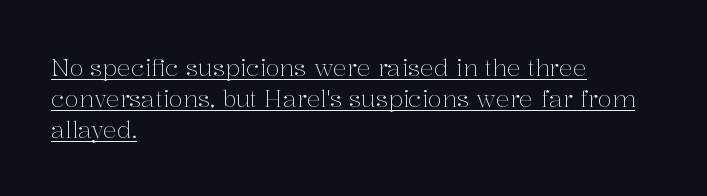
The image shows 23 px text type, upright; set left-aligned, normal line spacing (1.34x), normal letter spacing, underlined.
